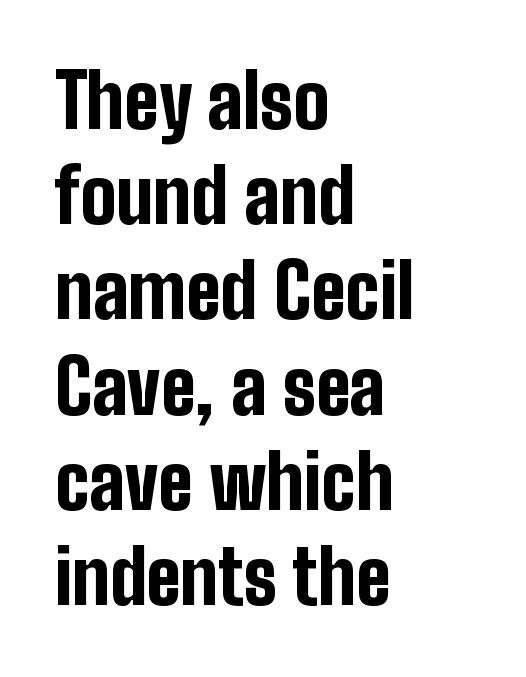
Compared with typical paragraphs, the rows here are spaced about the same. Heft: maximum for text — a bold. The passage shown is typed in a proportional face where columns would drift. Rule under the text: the space is simply empty. The paragraph shown leans on its left margin.
